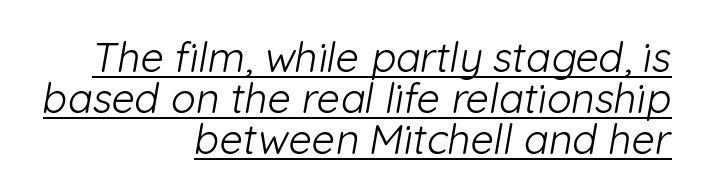
{"serif": "no", "bold": "no", "weight": "light", "width": "normal", "stroke_contrast": "low", "x_height": "medium", "monospaced": "no", "underline": "yes", "align": "right", "line_spacing": "tight", "line_spacing_ratio": 1.0, "letter_spacing": "normal", "letter_spacing_em": 0.0, "glyph_px": 41}
